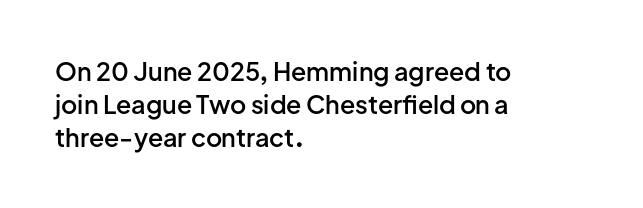
The image shows 25 px text type, upright; set left-aligned, normal line spacing (1.32x), normal letter spacing, not underlined.
